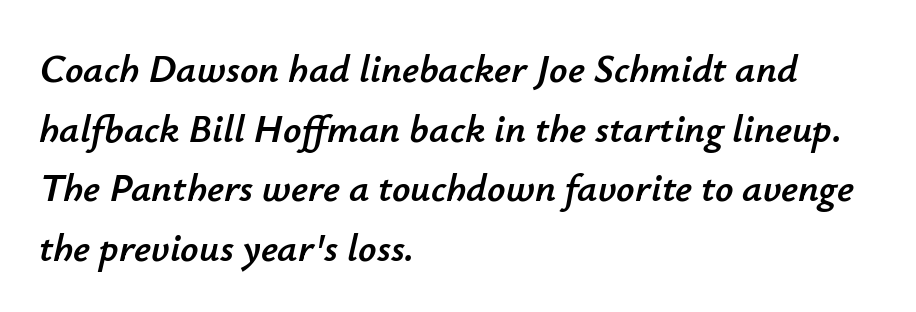
Here the glyphs are tracked normally, forming tight word shapes. These lines are rendered in a variable-pitch font. The words here are not underlined. If you drew a ruler down the left edge, every line would touch it. Characters are canted at an angle relative to the baseline's perpendicular. The rows are spaced the way most documents space them.
